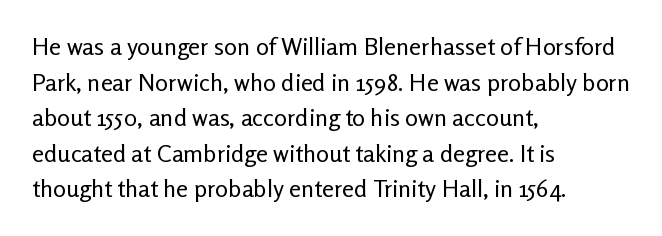
Q: Is the text bold? A: No.
Q: Is the text italic (slanted)? A: No, it is upright.
Q: Is the text underlined? A: No.
Q: How is the paragraph aligned? A: Left-aligned.
Q: Is the spacing between letters normal or unusually wide? A: Normal.
Q: Is the spacing between lines tight, normal or loose? A: Normal.
